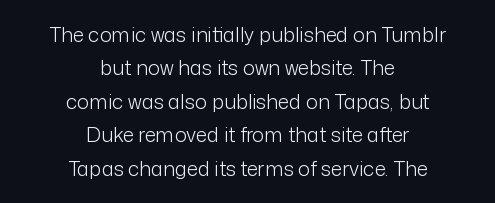
Q: Is the text bold? A: No.
Q: Is the text italic (slanted)? A: No, it is upright.
Q: Is the text underlined? A: No.
Q: How is the paragraph aligned? A: Centered.
Q: Is the spacing between letters normal or unusually wide? A: Normal.
Q: Is the spacing between lines tight, normal or loose? A: Normal.
